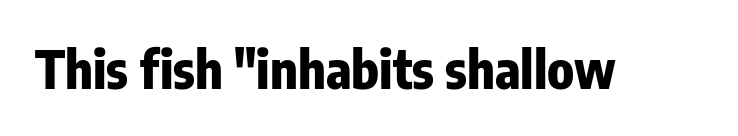
{"serif": "no", "italic": "no", "bold": "yes", "weight": "heavy", "width": "condensed", "stroke_contrast": "low", "x_height": "medium", "monospaced": "no", "underline": "no", "letter_spacing": "normal", "letter_spacing_em": 0.0, "glyph_px": 52}
